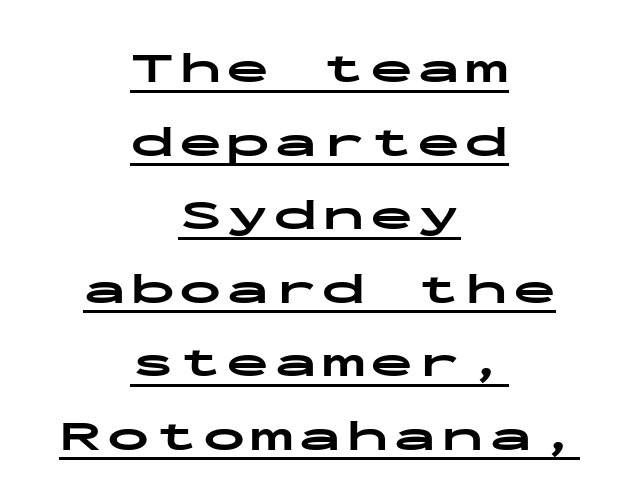
Letterform terminals end flat and unadorned throughout the passage. Here the designer chose a console-style face with uniform glyph widths. Stroke thickness is high; the sample reads as a true bold. Casual observation: everything's sitting right in the middle. Looks like someone drew a line under every word here.
